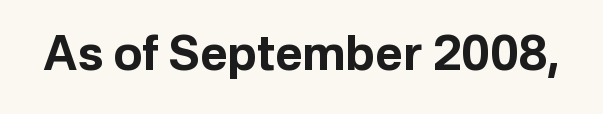
{"serif": "no", "italic": "no", "bold": "yes", "weight": "bold", "width": "normal", "stroke_contrast": "low", "x_height": "medium", "monospaced": "no", "underline": "no", "letter_spacing": "normal", "letter_spacing_em": 0.0, "glyph_px": 47}
